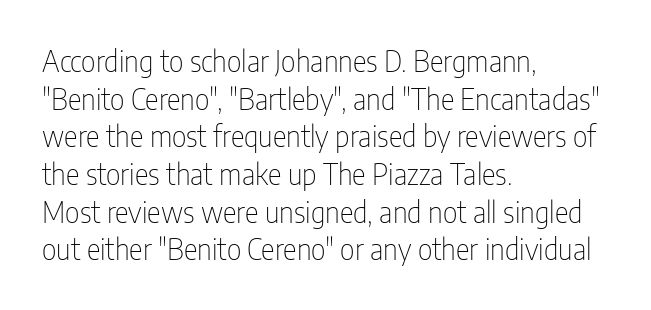
Q: Is the text bold? A: No.
Q: Is the text italic (slanted)? A: No, it is upright.
Q: Is the typeface a serif or a sans-serif typeface? A: Sans-serif.
Q: Is the text underlined? A: No.
Q: How is the paragraph aligned? A: Left-aligned.
Q: Is the spacing between letters normal or unusually wide? A: Normal.
Q: Is the spacing between lines tight, normal or loose? A: Normal.
Q: Width (condensed, normal, or wide)? A: Condensed.
Q: Stroke contrast? A: Low.
Q: x-height? A: Medium.
Q: Monospaced? A: No.
